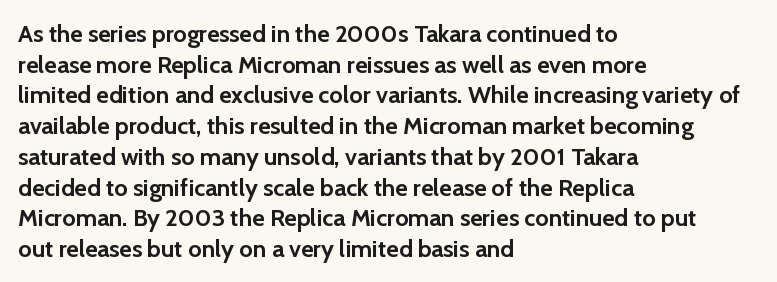
Q: Is the text bold? A: Yes.
Q: Is the text italic (slanted)? A: No, it is upright.
Q: Is the text underlined? A: No.
Q: How is the paragraph aligned? A: Left-aligned.
Q: Is the spacing between letters normal or unusually wide? A: Normal.
Q: Is the spacing between lines tight, normal or loose? A: Normal.
